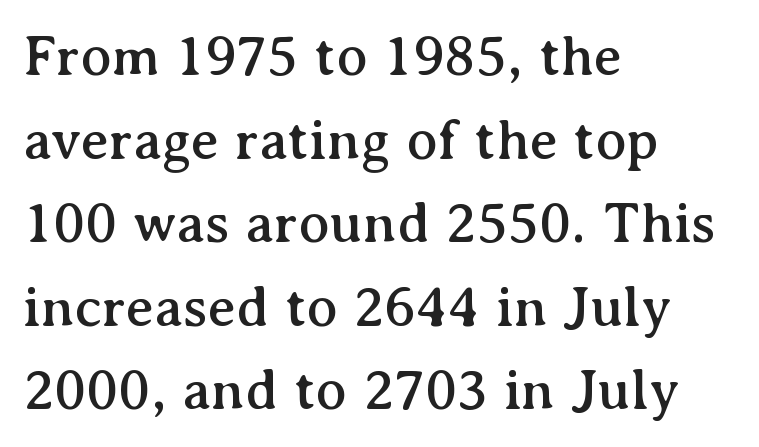
The image shows 58 px serif type, upright; set left-aligned, normal line spacing (1.44x), normal letter spacing, not underlined; medium stroke contrast and a medium x-height.
